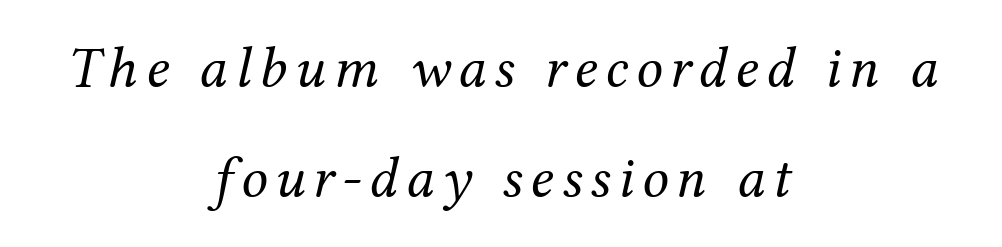
Quick note: italic. Here the designer chose a conventional face with non-uniform glyph widths. Observe the serifs anchoring each vertical stroke in this sample. Visually the block forms a symmetrical silhouette, jagged on both flanks.
